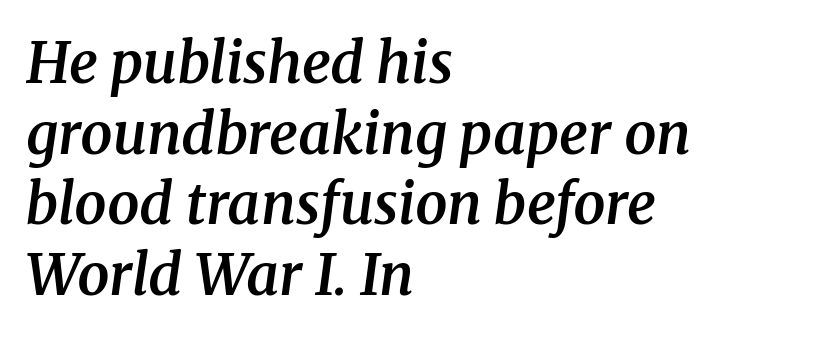
The image shows 57 px semibold serif type, italic (leaning right); set left-aligned, line spacing 1.24x, normal letter spacing, not underlined; medium stroke contrast and a medium x-height.
